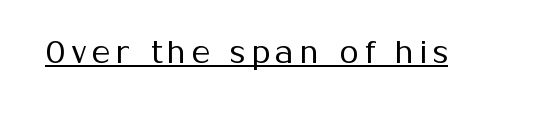
The image shows 31 px regular-weight sans-serif type, upright; set underlined; medium stroke contrast and a medium x-height.
